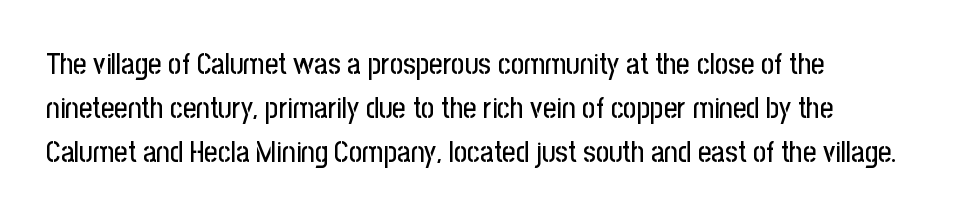
The image shows 29 px condensed sans-serif type, upright; set normal line spacing (1.52x), normal letter spacing, not underlined; low stroke contrast and a medium x-height.
